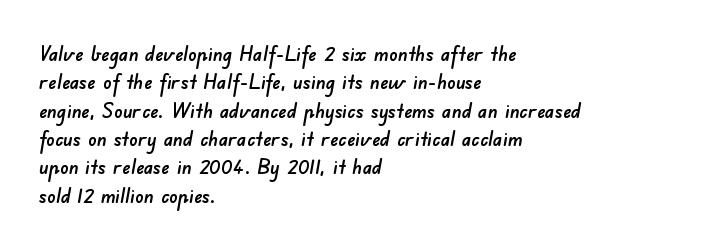
Each word holds together tightly as a unit, with standard inter-letter gaps. In terms of leading, this rendering sits right in the middle. Horizontally, the lines are justified to the leading edge only. Letters rest on an invisible, unmarked baseline.
